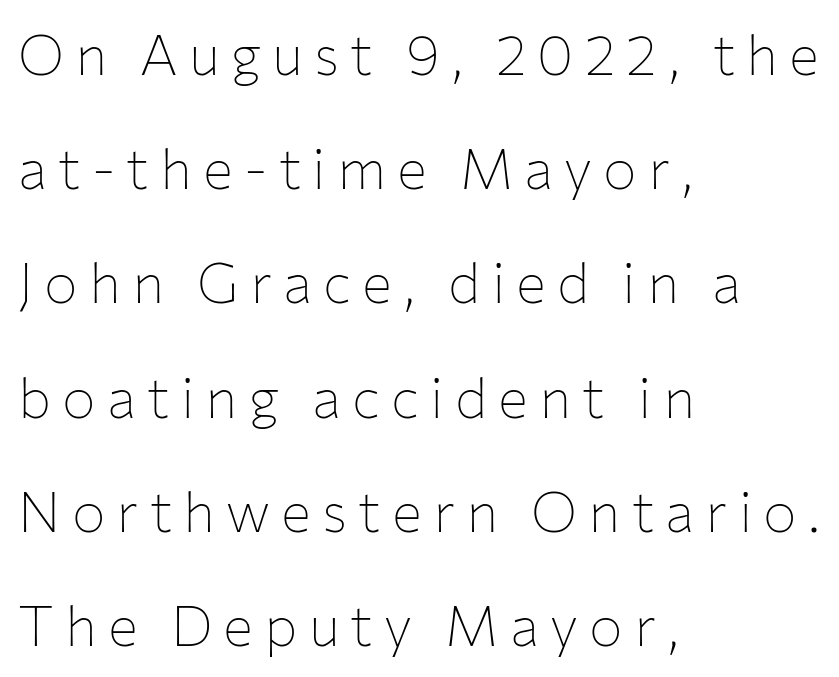
The passage shown is typed in a proportional face where columns would drift. No chunkiness to these letters — they're not bold. Italic? Not at all — the glyphs are vertical. Honestly, the letter spacing is so wide it's the main thing you notice.
